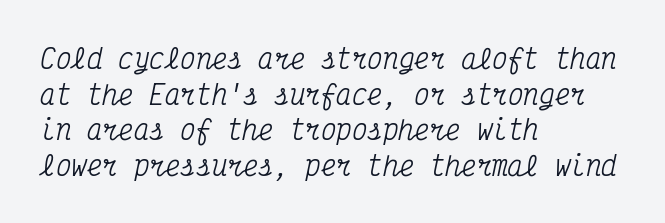
Q: Is the text italic (slanted)? A: Yes, it leans right by about 12 degrees.
Q: Is the text underlined? A: No.
Q: How is the paragraph aligned? A: Left-aligned.
Q: Is the spacing between letters normal or unusually wide? A: Normal.
Q: Is the spacing between lines tight, normal or loose? A: Normal.
